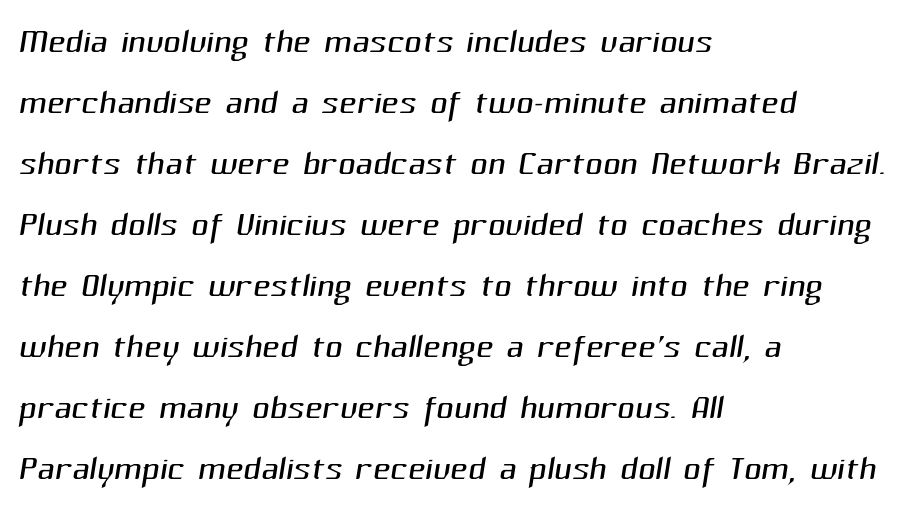
The letterforms sit at book weight or below. Spacing between characters is what you'd get straight out of the box. Rows of type keep a routine distance in the vertical direction. In CSS terms this would be text-align: left.
